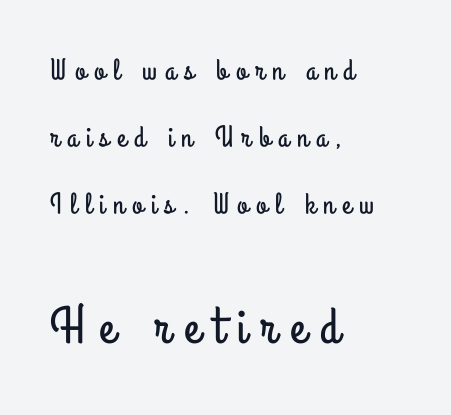
Q: Is the text italic (slanted)? A: No, it is upright.
Q: Is the typeface a serif or a sans-serif typeface? A: Sans-serif.
Q: Is the text underlined? A: No.
Q: How is the paragraph aligned? A: Left-aligned.
Q: Is the spacing between letters normal or unusually wide? A: Unusually wide.
Q: Is the spacing between lines tight, normal or loose? A: Loose.
Q: Which block of text is set in a larger size, the first (top) or the second (bottom)? A: The second (bottom) one.
Q: Width (condensed, normal, or wide)? A: Condensed.
Q: Stroke contrast? A: Low.
Q: x-height? A: Small.
Q: Monospaced? A: No.
